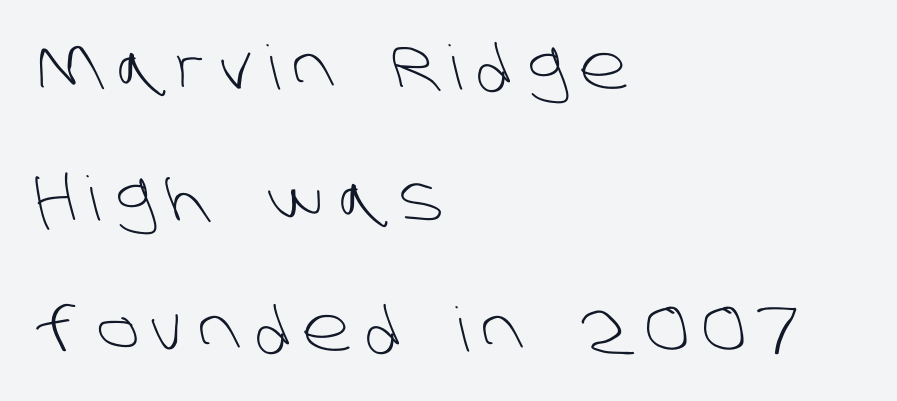
Q: Is the text bold? A: No.
Q: Is the typeface a serif or a sans-serif typeface? A: Sans-serif.
Q: Is the text underlined? A: No.
Q: How is the paragraph aligned? A: Left-aligned.
Q: Is the spacing between letters normal or unusually wide? A: Unusually wide.
Q: Is the spacing between lines tight, normal or loose? A: Loose.
Q: Width (condensed, normal, or wide)? A: Normal.
Q: Stroke contrast? A: Low.
Q: x-height? A: Large.
Q: Monospaced? A: No.
